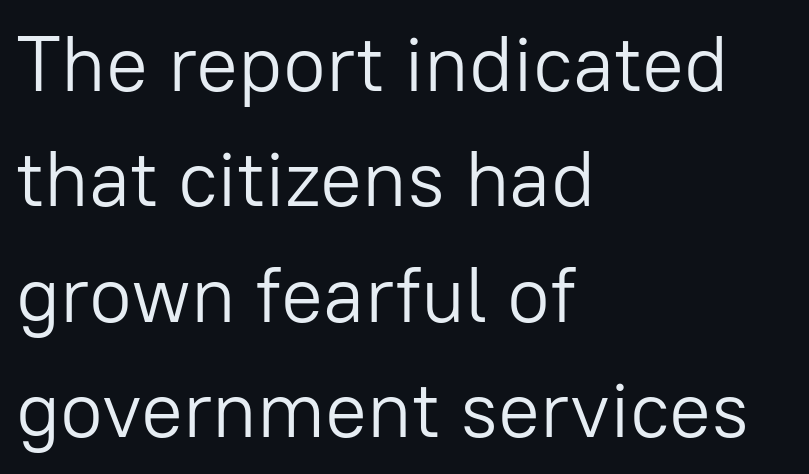
The passage shown has conventional tracking throughout. Is this a fixed-width face? No — the glyphs have proportional, varying widths. Leading: standard. These lines are composed in type without serifs. The weight would be labelled regular, book, light, or lighter still.
